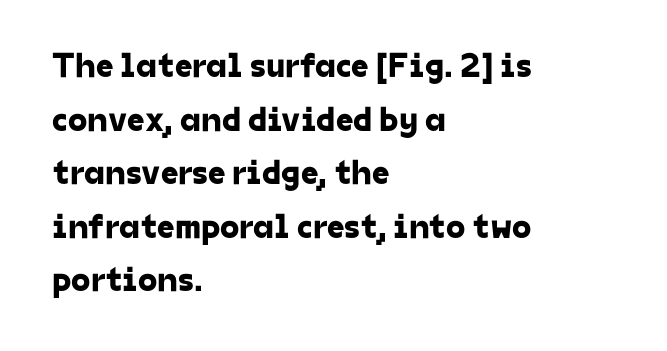
The image shows 35 px sans-serif type; set left-aligned, normal line spacing (1.53x), normal letter spacing, not underlined; low stroke contrast and a medium x-height.
